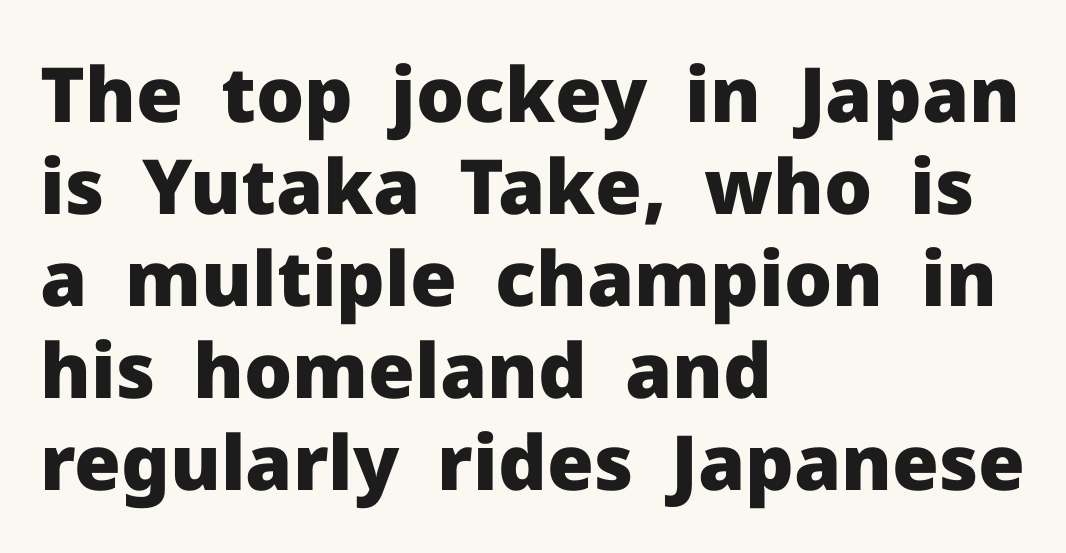
Q: Is the text bold? A: Yes.
Q: Is the text italic (slanted)? A: No, it is upright.
Q: Is the typeface a serif or a sans-serif typeface? A: Sans-serif.
Q: Is the text underlined? A: No.
Q: How is the paragraph aligned? A: Left-aligned.
Q: Is the spacing between letters normal or unusually wide? A: Normal.
Q: Width (condensed, normal, or wide)? A: Normal.
Q: Stroke contrast? A: Low.
Q: x-height? A: Medium.
Q: Monospaced? A: No.
